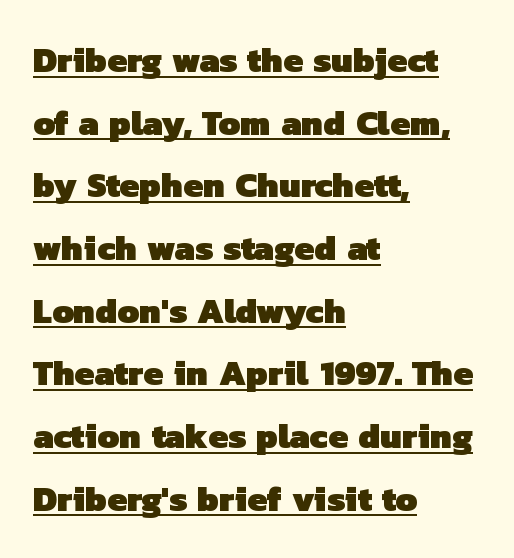
Is there an underline? Yes — a line sits under the letters. Every row of glyphs begins at an identical x-position on the left. Weight: bold. Honestly, the letter spacing is just normal — you wouldn't notice it.
